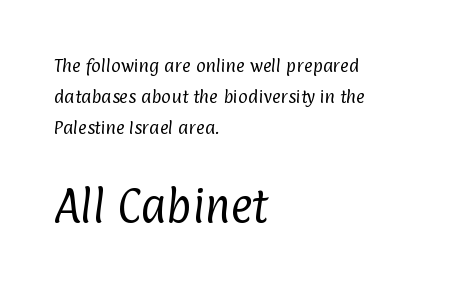
The image shows 38 px regular-weight, condensed sans-serif type; set left-aligned, loose line spacing (2.07x), normal letter spacing, not underlined; the second (bottom) block is 2.53x larger; low stroke contrast and a medium x-height.
